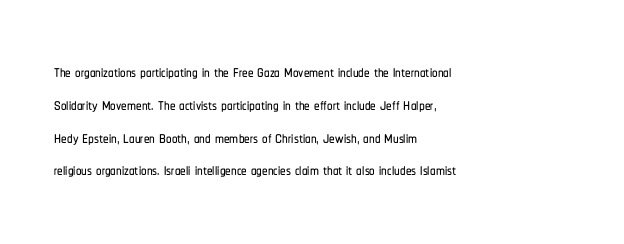
Q: Is the text italic (slanted)? A: No, it is upright.
Q: Is the text underlined? A: No.
Q: How is the paragraph aligned? A: Left-aligned.
Q: Is the spacing between letters normal or unusually wide? A: Normal.
Q: Is the spacing between lines tight, normal or loose? A: Normal.
